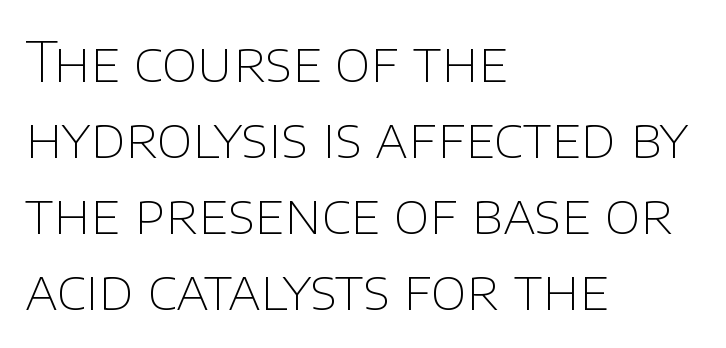
Q: Is the text bold? A: No.
Q: Is the text italic (slanted)? A: No, it is upright.
Q: Is the typeface a serif or a sans-serif typeface? A: Sans-serif.
Q: Is the text underlined? A: No.
Q: How is the paragraph aligned? A: Left-aligned.
Q: Is the spacing between letters normal or unusually wide? A: Normal.
Q: Is the spacing between lines tight, normal or loose? A: Normal.
Q: Width (condensed, normal, or wide)? A: Normal.
Q: Stroke contrast? A: Low.
Q: x-height? A: Large.
Q: Monospaced? A: No.
